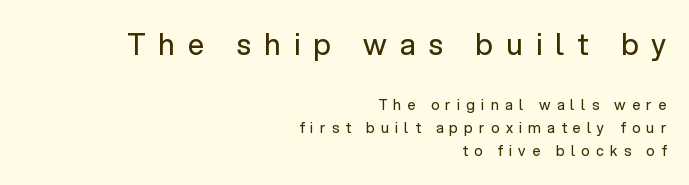
The image shows 29 px regular-weight sans-serif type, upright; set right-aligned, normal line spacing (1.65x), unusually wide letter spacing (+0.46 em), not underlined; the first (top) block is 2.07x larger; low stroke contrast and a medium x-height.
